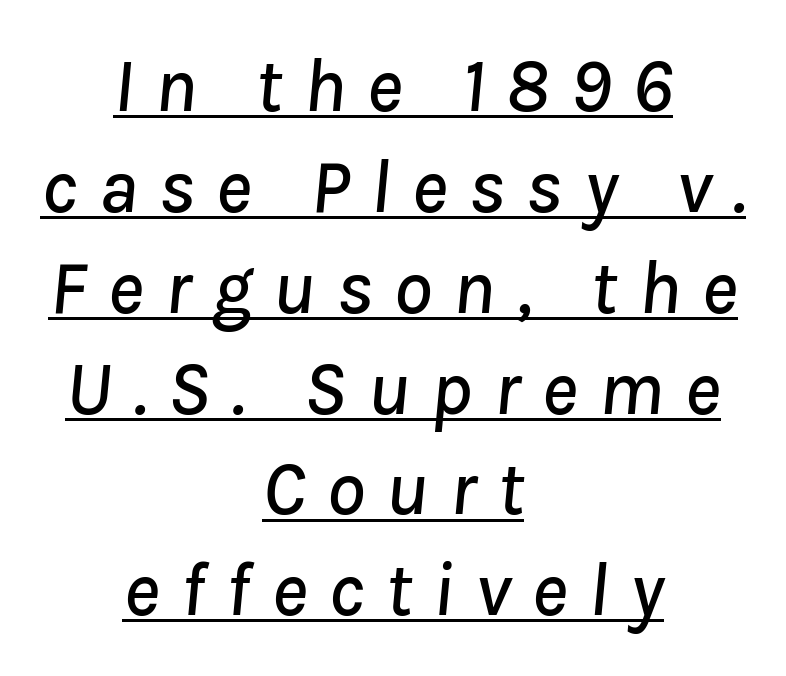
Does a line run under the words? Yes, clearly. This is oblique type, the kind used for emphasis or titles. The letters advance in unequal steps, a hallmark of proportional type. Compared with typical paragraphs, the rows here are spaced about the same. Short note: letters widely spaced. Short and long lines alike share a common midpoint.
